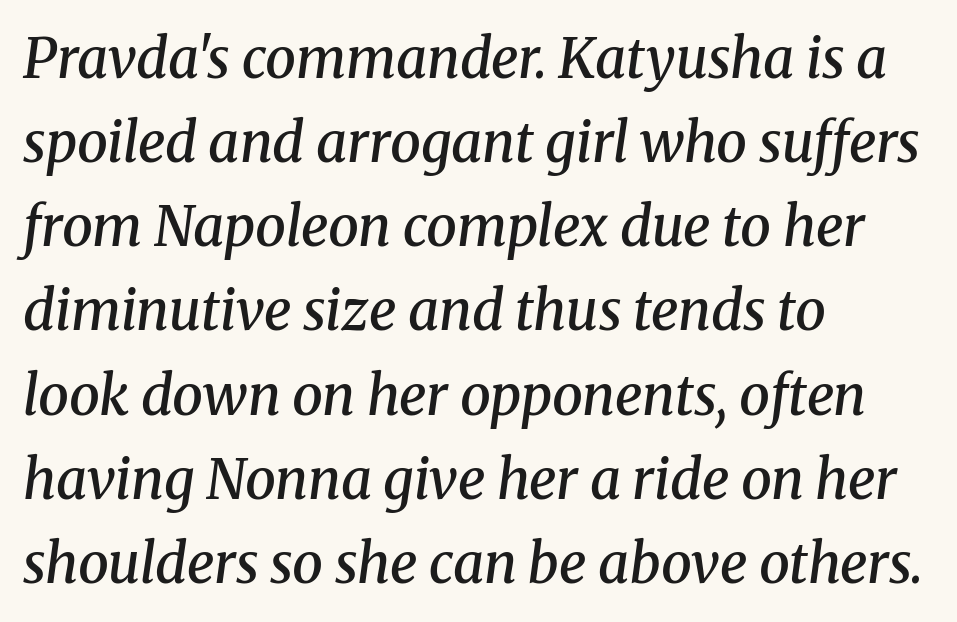
The image shows 55 px semibold serif type, italic (leaning right); set left-aligned, normal line spacing (1.53x), normal letter spacing, not underlined; medium stroke contrast and a medium x-height.
